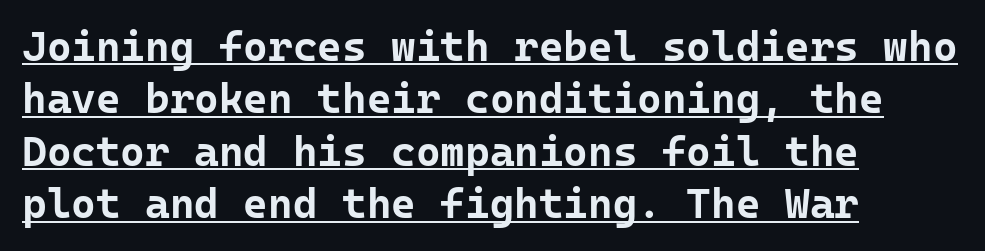
Inter-character spacing is left at the font's built-in metrics. One glance says typical: line gaps are just what's usual. When letters stand straight like this, we call the style roman or upright. You can tell from the bare stems that sans-serif type was used.
